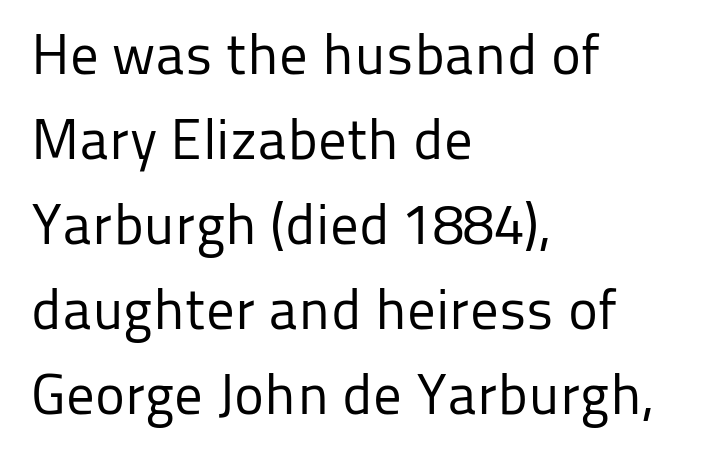
{"serif": "no", "italic": "no", "bold": "no", "weight": "regular", "width": "normal", "stroke_contrast": "low", "x_height": "medium", "monospaced": "no", "underline": "no", "align": "left", "line_spacing": "normal", "line_spacing_ratio": 1.49, "letter_spacing": "normal", "letter_spacing_em": 0.0, "glyph_px": 57}
